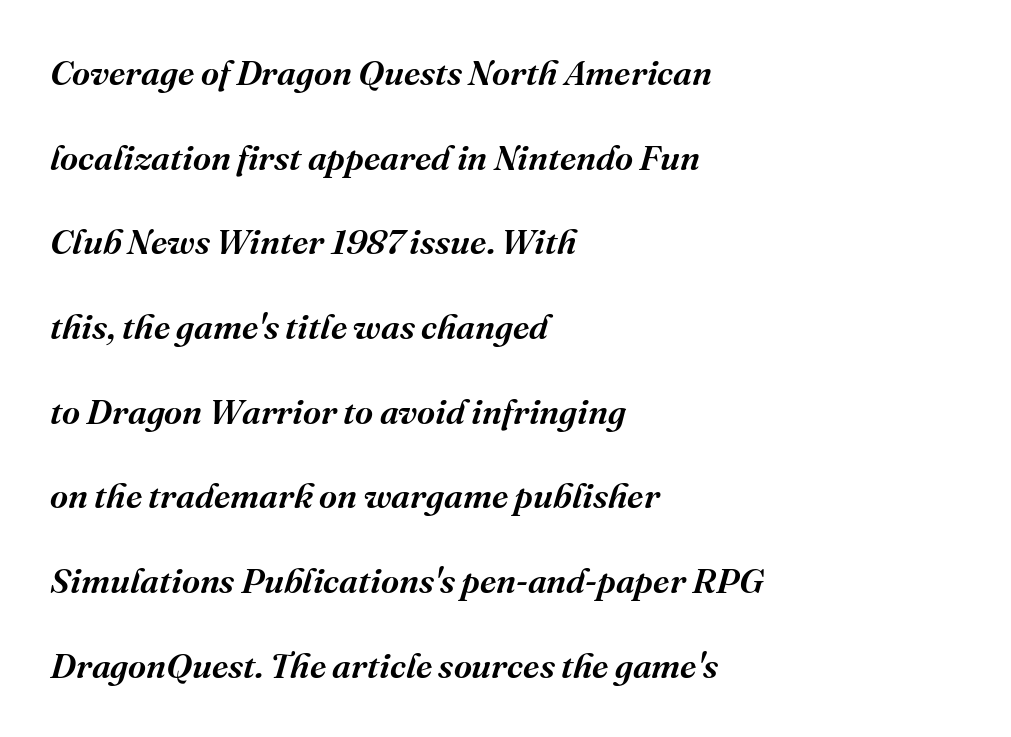
The image shows 35 px semibold serif type, italic (leaning right); set left-aligned, loose line spacing (2.42x), normal letter spacing, not underlined; medium stroke contrast and a medium x-height.
